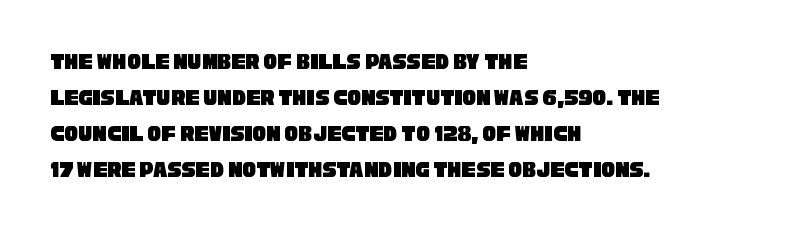
The image shows 23 px text type; set left-aligned, normal line spacing (1.57x), normal letter spacing, not underlined.
